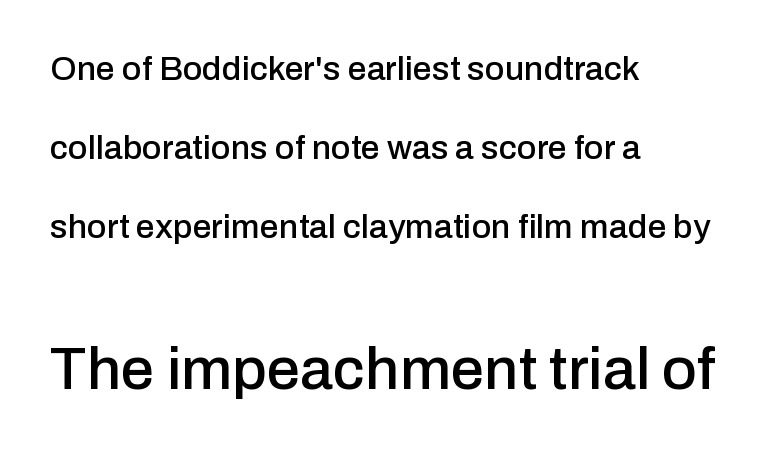
The following chunk of copy outweighs the initial chunk in type size. The letters advance in unequal steps, a hallmark of proportional type. Is the block centered? No — it sits flush against the left margin. Regarding serifs, this sample does without them. Unmarked baselines from the first word to the last.
